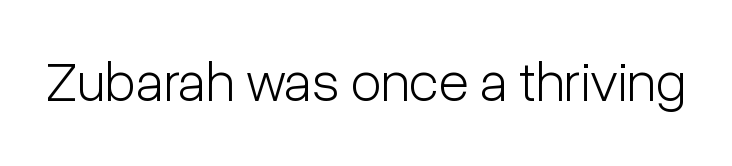
The cut favours lightness, reaching ordinary text weight at its darkest. Note the varied advance widths — an 'i' is clearly narrower than an 'm'. Is the letter spacing exaggerated? No — it looks like the ordinary default. A clean baseline with only descenders dipping below it. In terms of letterform style, serifs are entirely absent. Characters remain perfectly vertical along every line.
